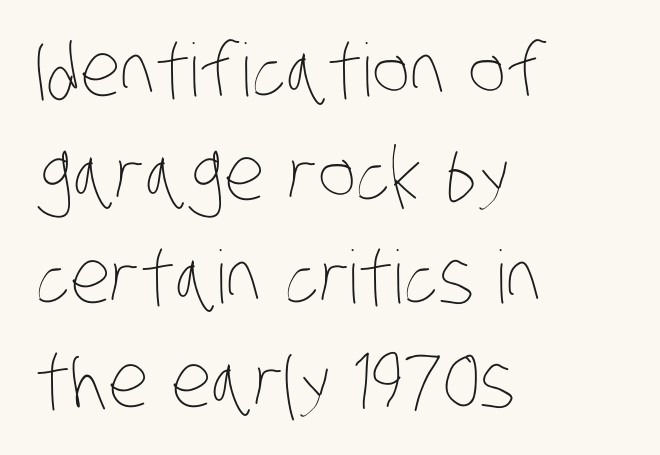
The image shows 73 px thin, condensed type; set left-aligned, normal line spacing (1.42x), normal letter spacing, not underlined; low stroke contrast and a large x-height.
